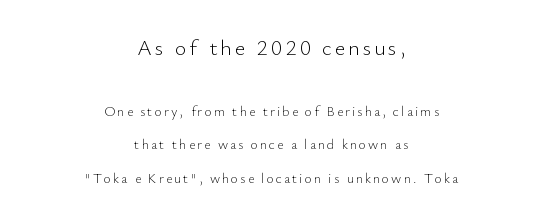
No word sits above an underline. Stroke mass is kept to a normal reading level or below. How would I describe the line gaps? Wide and relaxed. Compare the two chunks: the upper has the greater cap height.
